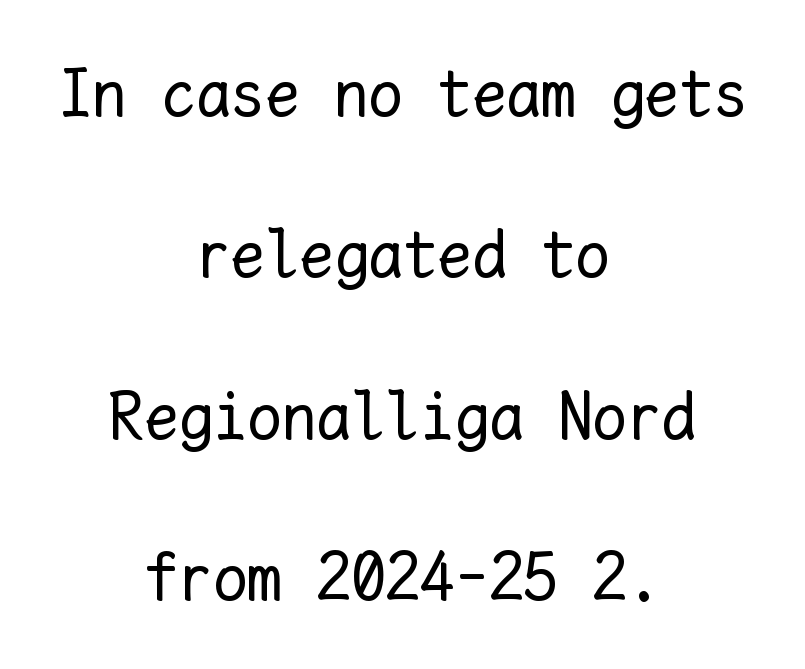
The image shows 69 px regular-weight type, upright, monospaced; set centered, loose line spacing (2.34x), normal letter spacing, not underlined; low stroke contrast and a medium x-height.
